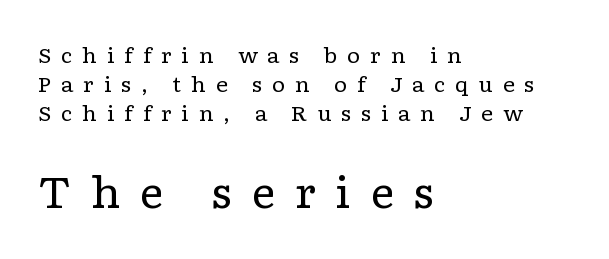
The passage shown is typed in a proportional face where columns would drift. The foot of each line stays bare and open. Upright lettering throughout. The lower block of text is set noticeably larger than the block above it. What's the leading like? Ordinary, nothing unusual. The font is comparable to plain body text, perhaps lighter.
